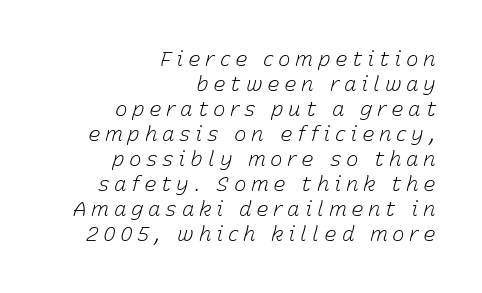
Q: Is the text bold? A: No.
Q: Is the text italic (slanted)? A: Yes, it leans right by about 15 degrees.
Q: Is the text underlined? A: No.
Q: How is the paragraph aligned? A: Right-aligned.
Q: Is the spacing between letters normal or unusually wide? A: Unusually wide.
